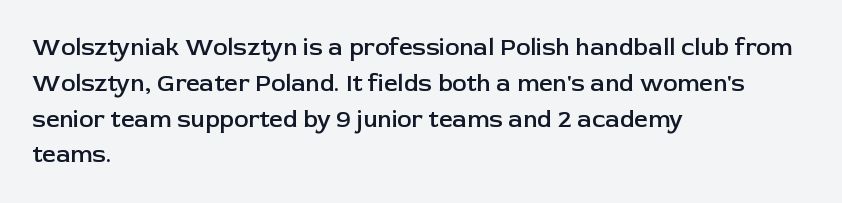
The image shows 24 px text type, upright; set left-aligned, normal line spacing (1.49x), normal letter spacing, not underlined.
